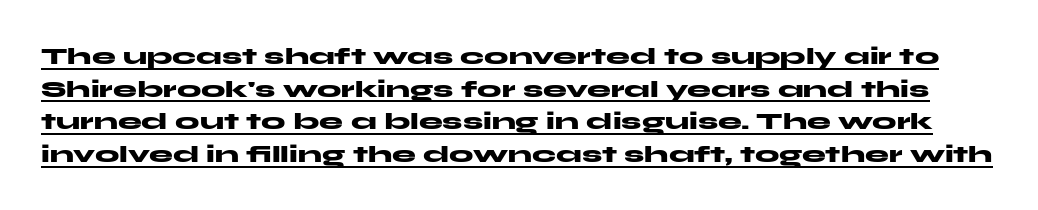
I'd describe the lettering as bold — thick and assertive. The block of text has a typical density, with ordinary space between rows. These lines were composed using upright roman letters. The tracking reads as untouched default to a designer's eye.
